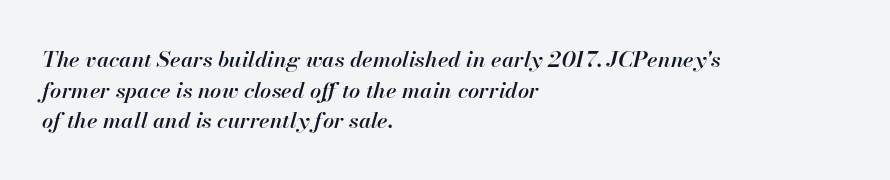
{"italic": "yes", "lean": "right", "slant_degrees": 13, "bold": "semi", "underline": "no", "align": "left", "line_spacing": "normal", "line_spacing_ratio": 1.39, "letter_spacing": "normal", "letter_spacing_em": 0.0, "glyph_px": 22}
